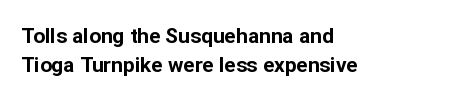
{"italic": "no", "bold": "yes", "underline": "no", "align": "left", "line_spacing": "normal", "line_spacing_ratio": 1.37, "letter_spacing": "normal", "letter_spacing_em": 0.0, "glyph_px": 21}
